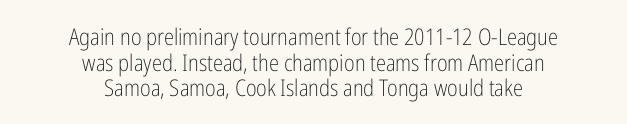
Q: Is the text bold? A: No.
Q: Is the text italic (slanted)? A: No, it is upright.
Q: Is the text underlined? A: No.
Q: How is the paragraph aligned? A: Centered.
Q: Is the spacing between letters normal or unusually wide? A: Normal.
Q: Is the spacing between lines tight, normal or loose? A: Tight.
